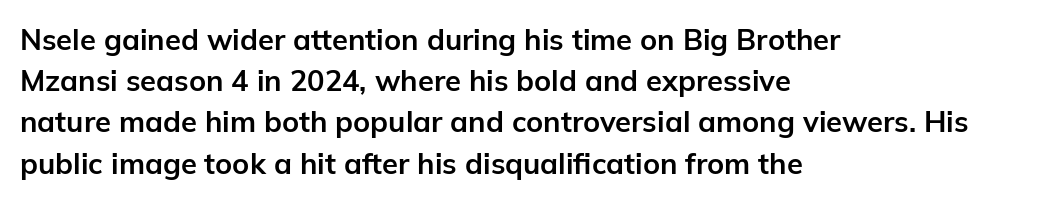
{"serif": "no", "italic": "no", "bold": "yes", "weight": "bold", "width": "normal", "stroke_contrast": "low", "x_height": "medium", "monospaced": "no", "underline": "no", "align": "left", "line_spacing": "normal", "line_spacing_ratio": 1.42, "letter_spacing": "normal", "letter_spacing_em": 0.0, "glyph_px": 29}
